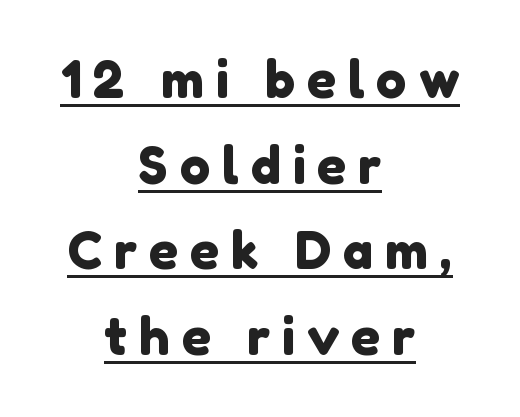
{"serif": "no", "width": "normal", "stroke_contrast": "low", "x_height": "medium", "monospaced": "no", "underline": "yes", "align": "center", "line_spacing": "normal", "line_spacing_ratio": 1.68, "letter_spacing": "wide", "letter_spacing_em": 0.23, "glyph_px": 51}
